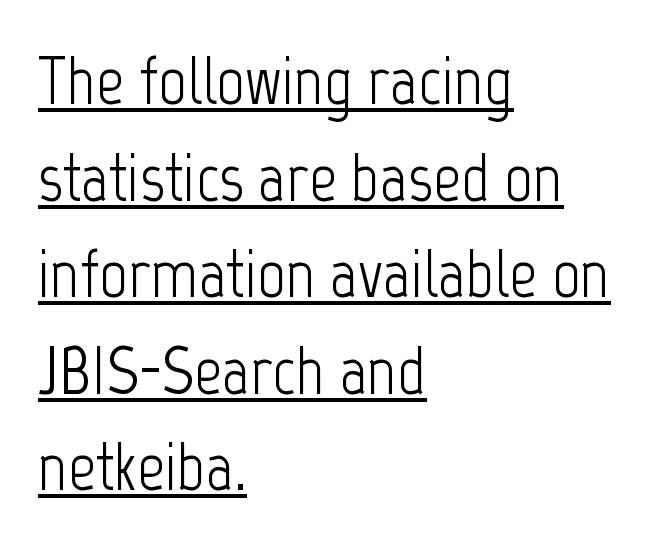
The image shows 69 px light, condensed sans-serif type, upright; set left-aligned, normal line spacing (1.4x), normal letter spacing, underlined; low stroke contrast and a medium x-height.
